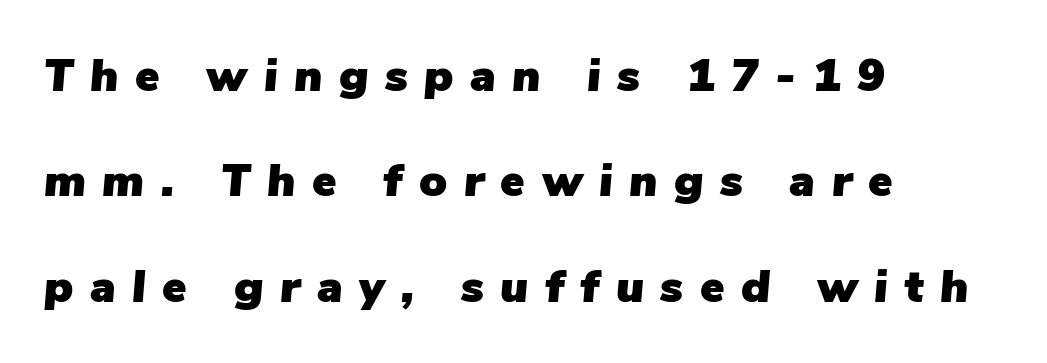
Clear beneath every line of the passage. Note the varied advance widths — an 'i' is clearly narrower than an 'm'. Layout note: lines flush left. These lines were composed using italics. Is there much room between lines? Yes — plenty of vertical air separates them.
